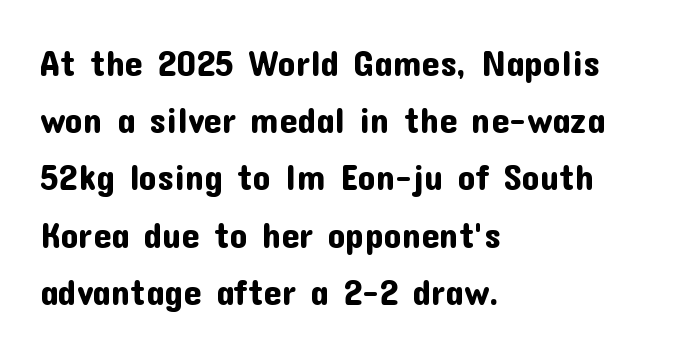
{"serif": "no", "italic": "no", "width": "normal", "stroke_contrast": "low", "x_height": "medium", "monospaced": "no", "underline": "no", "align": "left", "line_spacing": "normal", "line_spacing_ratio": 1.59, "letter_spacing": "normal", "letter_spacing_em": 0.0, "glyph_px": 36}
